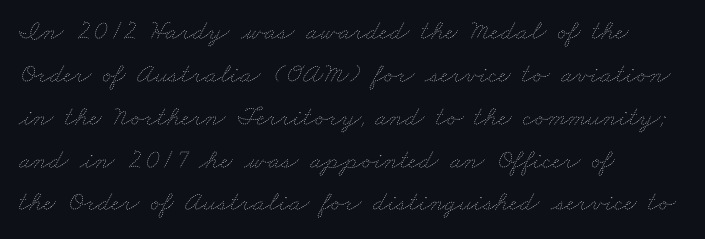
The image shows 28 px thin, wide type; set left-aligned, normal line spacing (1.53x), normal letter spacing, not underlined; low stroke contrast and a small x-height.
